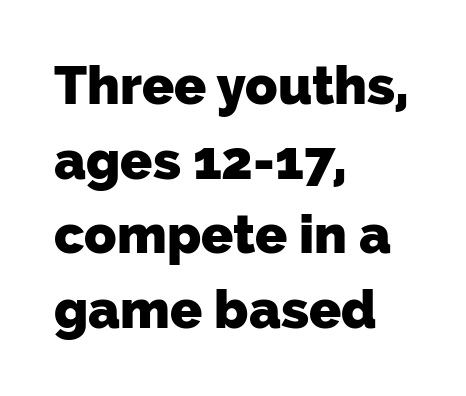
Q: Is the text bold? A: Yes.
Q: Is the typeface a serif or a sans-serif typeface? A: Sans-serif.
Q: Is the text underlined? A: No.
Q: How is the paragraph aligned? A: Left-aligned.
Q: Is the spacing between letters normal or unusually wide? A: Normal.
Q: Is the spacing between lines tight, normal or loose? A: Normal.
Q: Width (condensed, normal, or wide)? A: Normal.
Q: Stroke contrast? A: Low.
Q: x-height? A: Medium.
Q: Monospaced? A: No.
